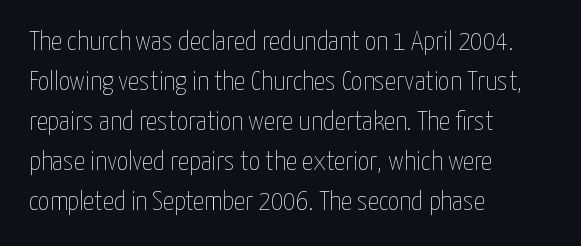
The image shows 28 px thin, condensed type, upright; set left-aligned, normal line spacing (1.43x), normal letter spacing, not underlined; low stroke contrast and a medium x-height.
